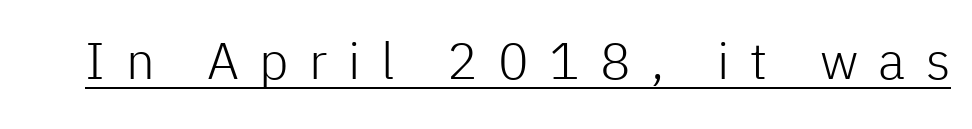
Underlined type. This sample has the flowing, uneven cadence of proportional lettering. Characters remain perfectly vertical along every line. Serif or sans? Sans — the stroke terminals are bare.
